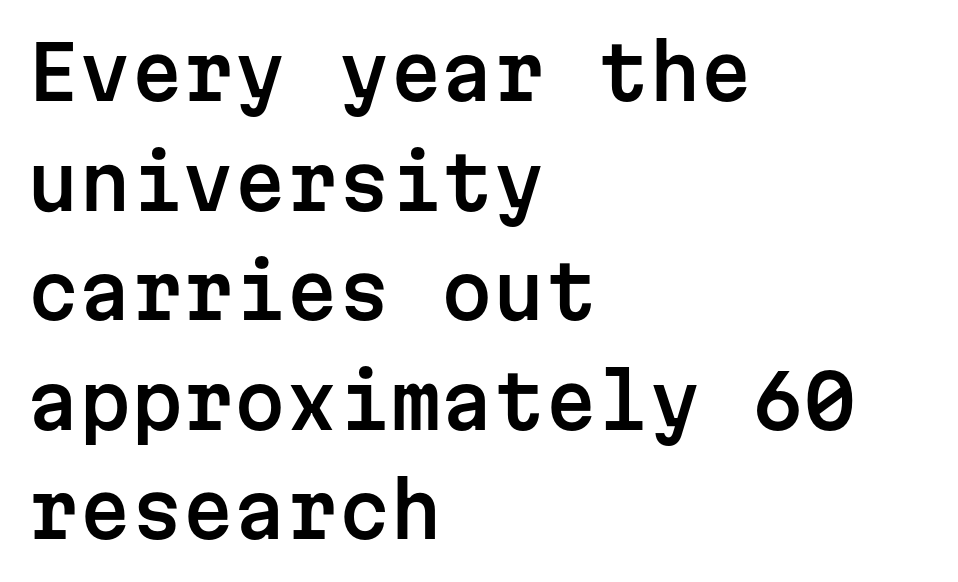
Q: Is the text italic (slanted)? A: No, it is upright.
Q: Is the typeface a serif or a sans-serif typeface? A: Sans-serif.
Q: Is the text underlined? A: No.
Q: How is the paragraph aligned? A: Left-aligned.
Q: Is the spacing between letters normal or unusually wide? A: Normal.
Q: Is the spacing between lines tight, normal or loose? A: Normal.
Q: Width (condensed, normal, or wide)? A: Normal.
Q: Stroke contrast? A: Low.
Q: x-height? A: Medium.
Q: Monospaced? A: Yes.
